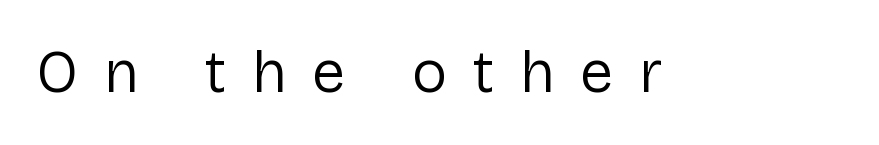
The rendering inserts visible extra space after every character. The weight would be labelled regular, book, light, or lighter still. Check the space under the baseline: it is left empty. Are there feet on the stems? There aren't — it's a sans.
